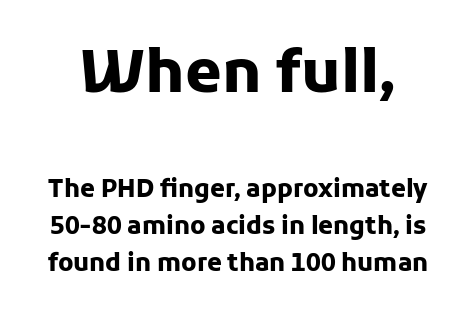
Q: Is the text bold? A: Yes.
Q: Is the text italic (slanted)? A: No, it is upright.
Q: Is the typeface a serif or a sans-serif typeface? A: Sans-serif.
Q: Is the text underlined? A: No.
Q: Is the spacing between letters normal or unusually wide? A: Normal.
Q: Is the spacing between lines tight, normal or loose? A: Normal.
Q: Which block of text is set in a larger size, the first (top) or the second (bottom)? A: The first (top) one.
Q: Width (condensed, normal, or wide)? A: Normal.
Q: Stroke contrast? A: Low.
Q: x-height? A: Medium.
Q: Monospaced? A: No.
